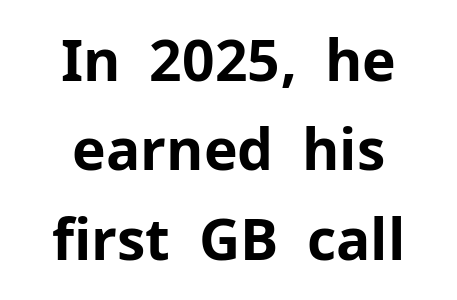
Q: Is the text bold? A: Yes.
Q: Is the text italic (slanted)? A: No, it is upright.
Q: Is the typeface a serif or a sans-serif typeface? A: Sans-serif.
Q: Is the text underlined? A: No.
Q: How is the paragraph aligned? A: Centered.
Q: Is the spacing between letters normal or unusually wide? A: Normal.
Q: Is the spacing between lines tight, normal or loose? A: Normal.
Q: Width (condensed, normal, or wide)? A: Normal.
Q: Stroke contrast? A: Low.
Q: x-height? A: Medium.
Q: Monospaced? A: No.
